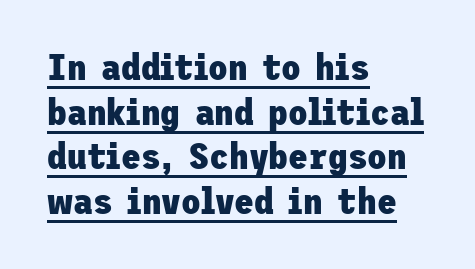
{"serif": "no", "italic": "no", "bold": "yes", "weight": "heavy", "width": "normal", "stroke_contrast": "low", "x_height": "medium", "underline": "yes", "align": "left", "line_spacing_ratio": 1.24, "letter_spacing": "normal", "letter_spacing_em": 0.0, "glyph_px": 36}
